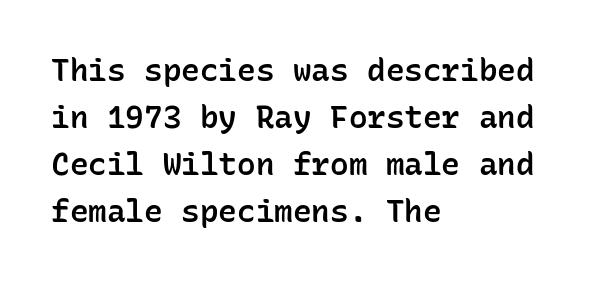
Q: Is the text bold? A: Semi-bold.
Q: Is the text italic (slanted)? A: No, it is upright.
Q: Is the typeface a serif or a sans-serif typeface? A: Sans-serif.
Q: Is the text underlined? A: No.
Q: How is the paragraph aligned? A: Left-aligned.
Q: Is the spacing between letters normal or unusually wide? A: Normal.
Q: Is the spacing between lines tight, normal or loose? A: Normal.
Q: Width (condensed, normal, or wide)? A: Normal.
Q: Stroke contrast? A: Low.
Q: x-height? A: Medium.
Q: Monospaced? A: Yes.
